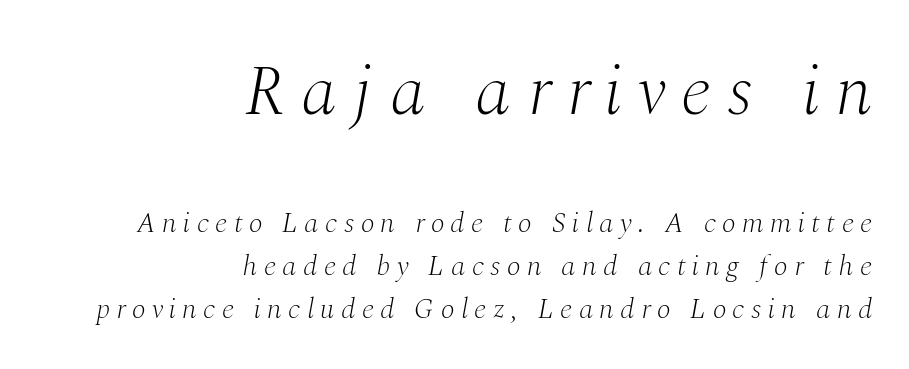
Q: Is the text bold? A: No.
Q: Is the text italic (slanted)? A: Yes, it leans right by about 10 degrees.
Q: Is the typeface a serif or a sans-serif typeface? A: Serif.
Q: Is the text underlined? A: No.
Q: How is the paragraph aligned? A: Right-aligned.
Q: Is the spacing between letters normal or unusually wide? A: Unusually wide.
Q: Is the spacing between lines tight, normal or loose? A: Normal.
Q: Which block of text is set in a larger size, the first (top) or the second (bottom)? A: The first (top) one.
Q: Width (condensed, normal, or wide)? A: Normal.
Q: Stroke contrast? A: Medium.
Q: x-height? A: Medium.
Q: Monospaced? A: No.
